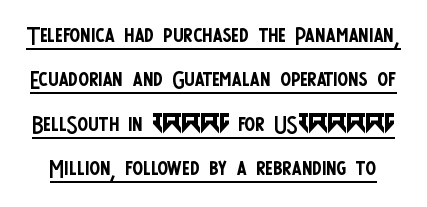
Q: Is the text bold? A: No.
Q: Is the text italic (slanted)? A: No, it is upright.
Q: Is the typeface a serif or a sans-serif typeface? A: Sans-serif.
Q: Is the text underlined? A: Yes.
Q: Is the spacing between letters normal or unusually wide? A: Normal.
Q: Is the spacing between lines tight, normal or loose? A: Normal.
Q: Width (condensed, normal, or wide)? A: Condensed.
Q: Stroke contrast? A: Low.
Q: x-height? A: Large.
Q: Monospaced? A: No.
